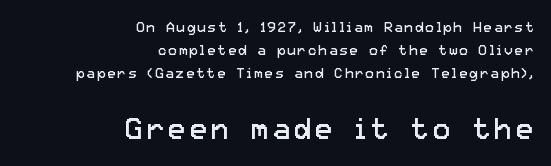
{"serif": "no", "italic": "no", "bold": "no", "weight": "regular", "width": "normal", "stroke_contrast": "low", "x_height": "medium", "monospaced": "no", "underline": "no", "align": "right", "line_spacing": "normal", "line_spacing_ratio": 1.63, "larger_block": "second", "size_ratio": 2.07, "glyph_px": 29}
